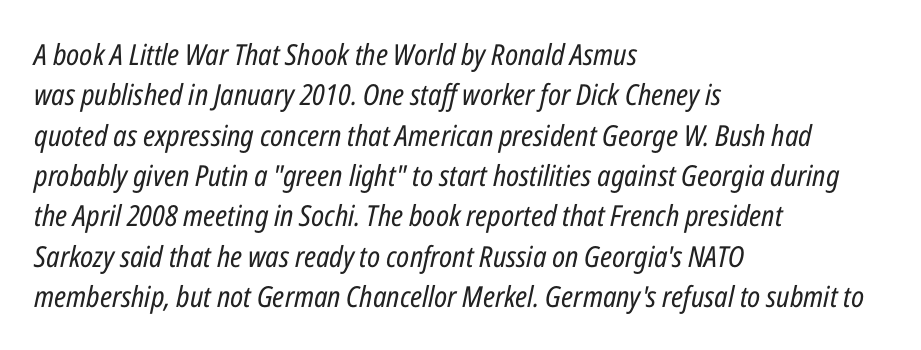
The face used here is proportionally spaced, like ordinary book or web type. Stroke mass is kept to a normal reading level or below. Posture: slanted. Anything drawn beneath the words? Only blank space.
